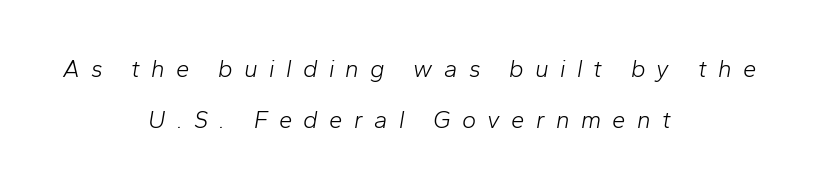
Q: Is the text bold? A: No.
Q: Is the text italic (slanted)? A: Yes, it leans right by about 10 degrees.
Q: Is the text underlined? A: No.
Q: How is the paragraph aligned? A: Centered.
Q: Is the spacing between letters normal or unusually wide? A: Unusually wide.
Q: Is the spacing between lines tight, normal or loose? A: Loose.
